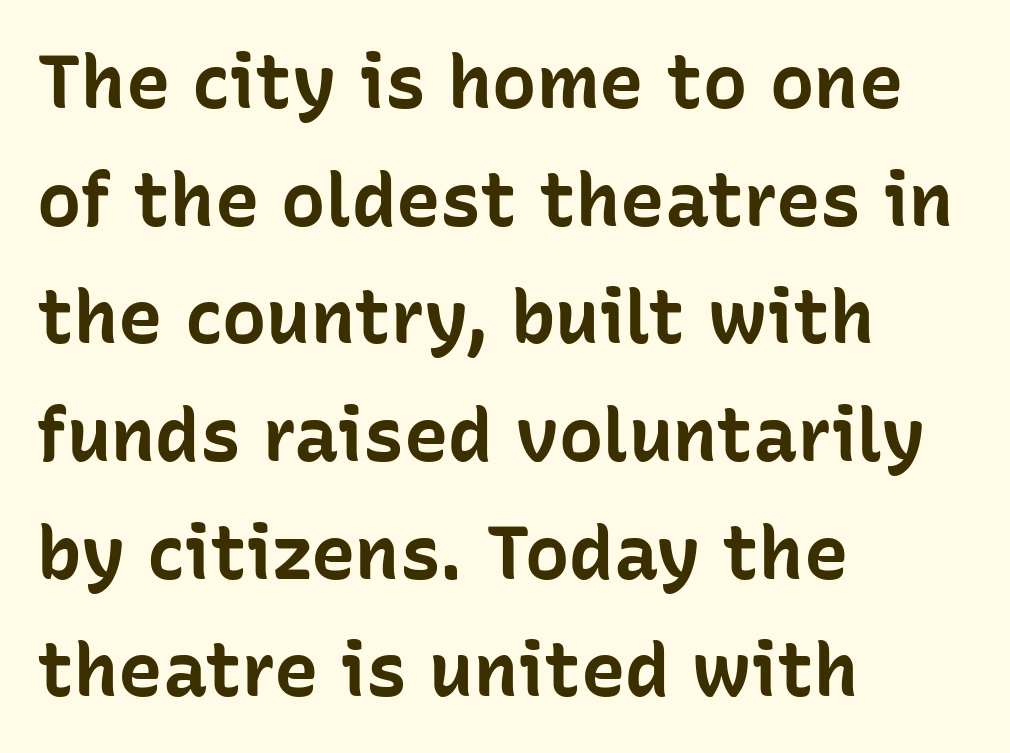
{"serif": "no", "italic": "no", "bold": "yes", "weight": "bold", "width": "normal", "stroke_contrast": "low", "x_height": "medium", "monospaced": "no", "underline": "no", "align": "left", "line_spacing": "normal", "line_spacing_ratio": 1.59, "letter_spacing": "normal", "letter_spacing_em": 0.0, "glyph_px": 74}
